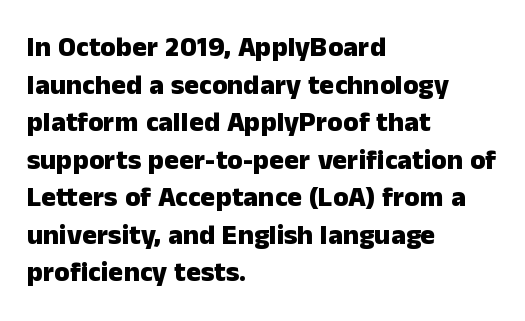
The image shows 28 px heavy sans-serif type, upright; set left-aligned, normal line spacing (1.34x), normal letter spacing, not underlined; low stroke contrast and a medium x-height.
